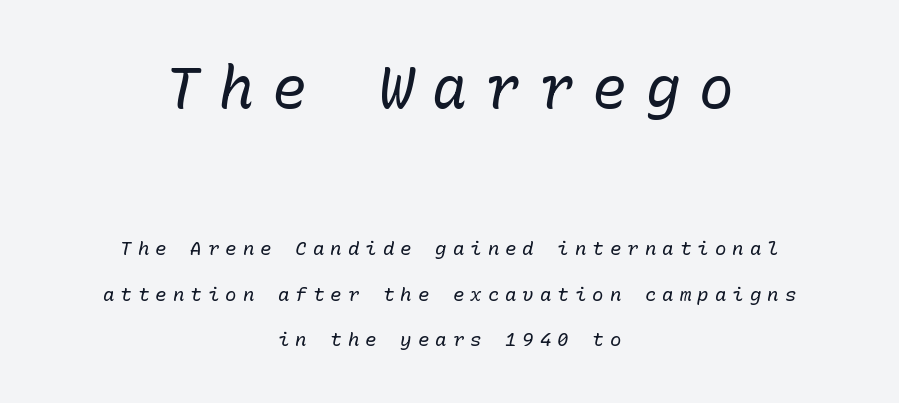
The image shows 58 px regular-weight type, italic (leaning right), monospaced; set centered, loose line spacing (2.38x), unusually wide letter spacing (+0.32 em), not underlined; the first (top) block is 3.05x larger; low stroke contrast and a medium x-height.
